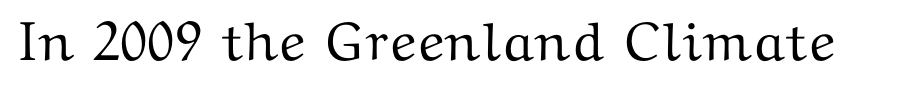
The image shows 55 px wide serif type, upright; set normal letter spacing, not underlined; medium stroke contrast and a medium x-height.
